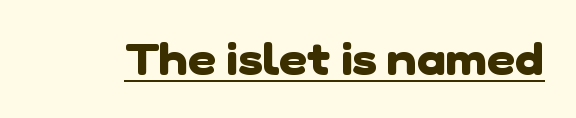
Q: Is the text bold? A: Yes.
Q: Is the typeface a serif or a sans-serif typeface? A: Sans-serif.
Q: Is the text underlined? A: Yes.
Q: Is the spacing between letters normal or unusually wide? A: Normal.
Q: Width (condensed, normal, or wide)? A: Normal.
Q: Stroke contrast? A: Low.
Q: x-height? A: Medium.
Q: Monospaced? A: No.
